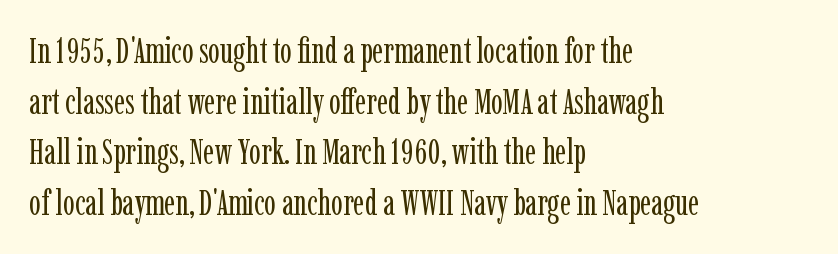
Casual observation: everything's shoved over to the left. Baseline-to-baseline distance is the conventional proportion of letter height. In terms of posture, this sample is upright. The tracking reads as untouched default to a designer's eye. Proportional: the letters do not fall into vertical columns. Does the type have serifs? Yes, each stem ends in a small foot.
